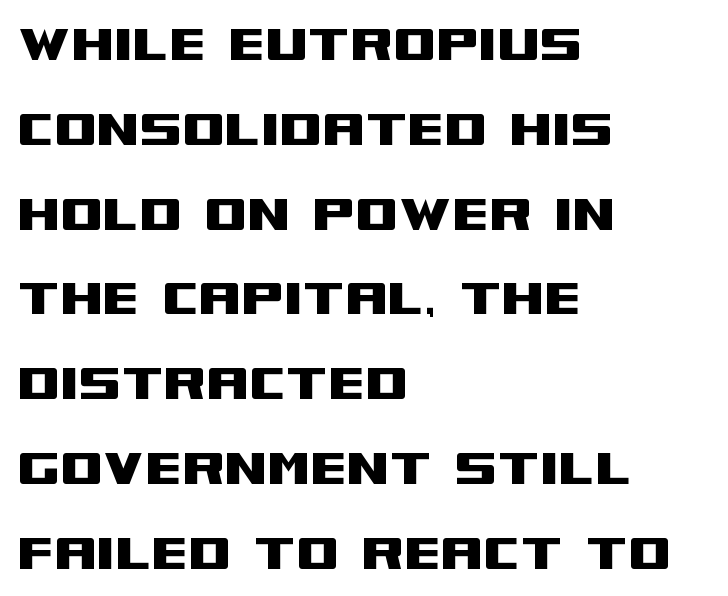
The ragged edge is on the right, which tells us the setting is flush left. Spacing between characters is what you'd get straight out of the box. Underline: absent. Think of a printed novel: that variable character pitch is what you see here.
